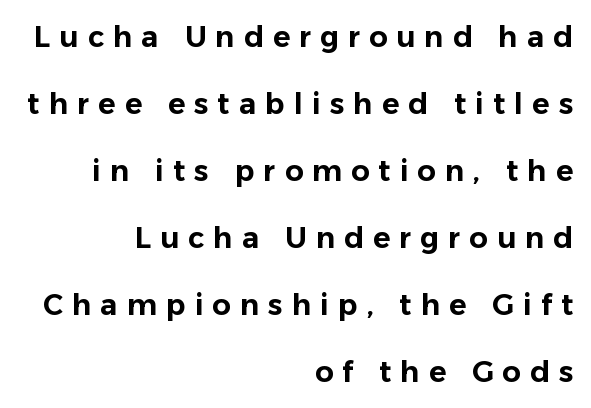
Q: Is the text italic (slanted)? A: No, it is upright.
Q: Is the typeface a serif or a sans-serif typeface? A: Sans-serif.
Q: Is the text underlined? A: No.
Q: How is the paragraph aligned? A: Right-aligned.
Q: Is the spacing between letters normal or unusually wide? A: Unusually wide.
Q: Is the spacing between lines tight, normal or loose? A: Loose.
Q: Width (condensed, normal, or wide)? A: Normal.
Q: Stroke contrast? A: Low.
Q: x-height? A: Medium.
Q: Monospaced? A: No.
